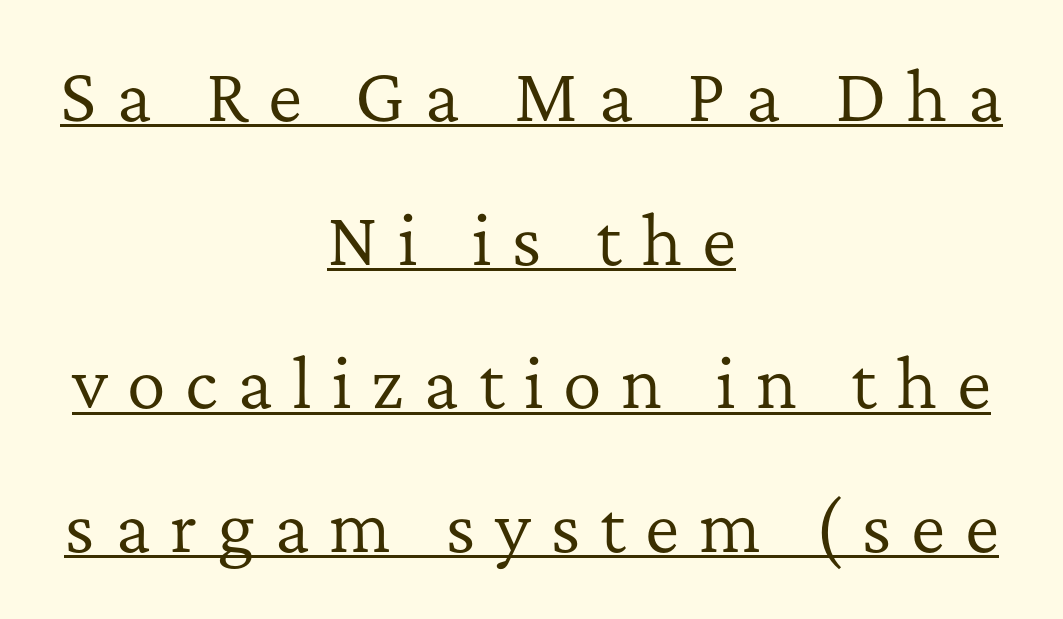
The image shows 65 px regular-weight serif type, upright; set centered, loose line spacing (2.21x), unusually wide letter spacing (+0.3 em), underlined; low stroke contrast and a medium x-height.
